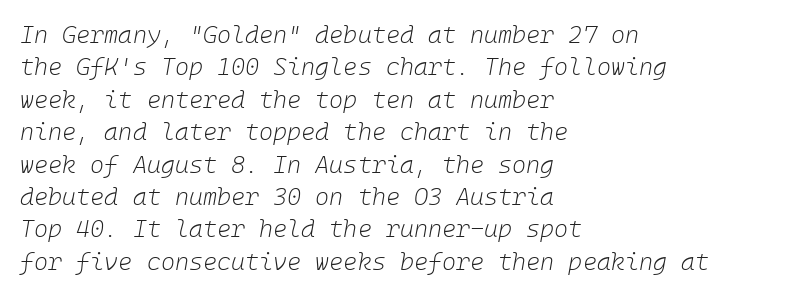
These lines are set flush left with a ragged right edge. Quick note: italic. The strip under each line holds only bare page. Line spacing here is normal. Default kerning and tracking; the words read as compact shapes.
